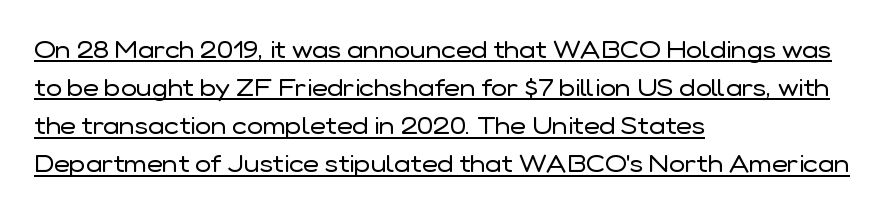
{"italic": "no", "bold": "no", "underline": "yes", "align": "left", "line_spacing": "normal", "line_spacing_ratio": 1.59, "letter_spacing": "normal", "letter_spacing_em": 0.0, "glyph_px": 24}
